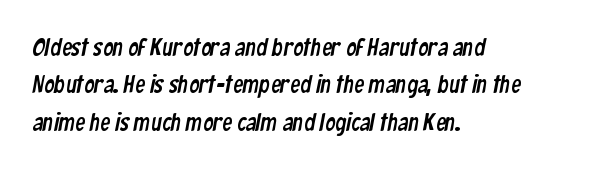
{"underline": "no", "align": "left", "line_spacing": "normal", "line_spacing_ratio": 1.5, "letter_spacing": "normal", "letter_spacing_em": 0.0, "glyph_px": 25}
